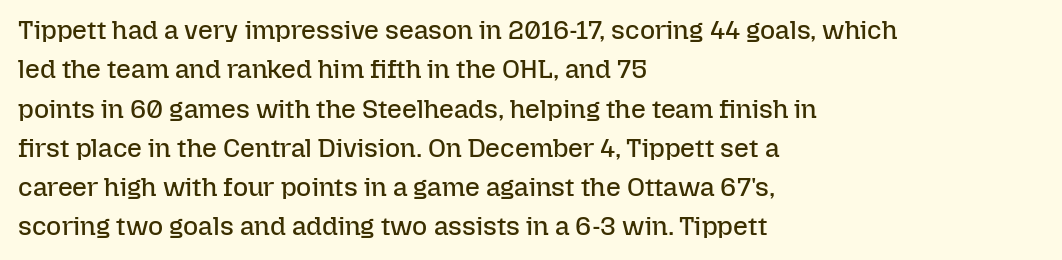
Q: Is the text bold? A: No.
Q: Is the text italic (slanted)? A: No, it is upright.
Q: Is the text underlined? A: No.
Q: How is the paragraph aligned? A: Left-aligned.
Q: Is the spacing between letters normal or unusually wide? A: Normal.
Q: Is the spacing between lines tight, normal or loose? A: Normal.
